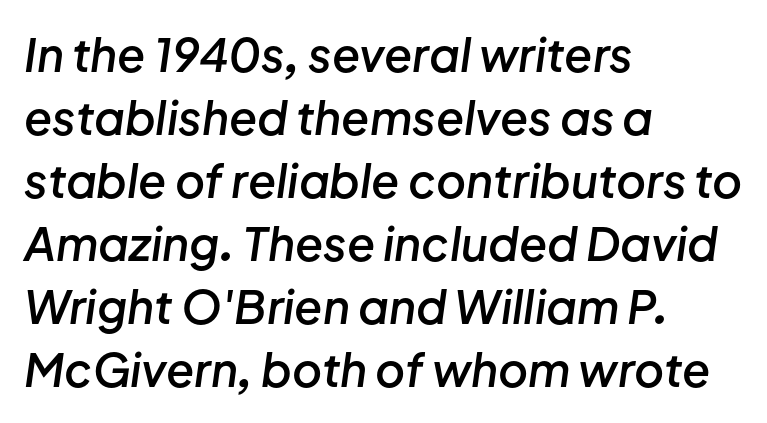
A fair bit of extra ink — the face is semibold, not bold. The paragraph shown leans on its left margin. It's the slanting kind of type. Quick note: underline off. Is this a fixed-width face? No — the glyphs have proportional, varying widths.
